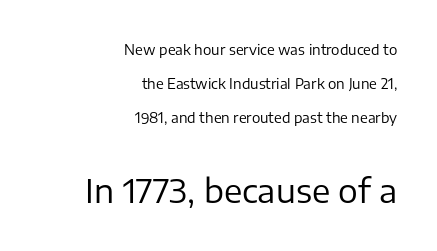
Q: Is the text bold? A: No.
Q: Is the text italic (slanted)? A: No, it is upright.
Q: Is the typeface a serif or a sans-serif typeface? A: Sans-serif.
Q: Is the text underlined? A: No.
Q: How is the paragraph aligned? A: Right-aligned.
Q: Is the spacing between letters normal or unusually wide? A: Normal.
Q: Is the spacing between lines tight, normal or loose? A: Loose.
Q: Which block of text is set in a larger size, the first (top) or the second (bottom)? A: The second (bottom) one.
Q: Width (condensed, normal, or wide)? A: Normal.
Q: Stroke contrast? A: Low.
Q: x-height? A: Medium.
Q: Monospaced? A: No.
